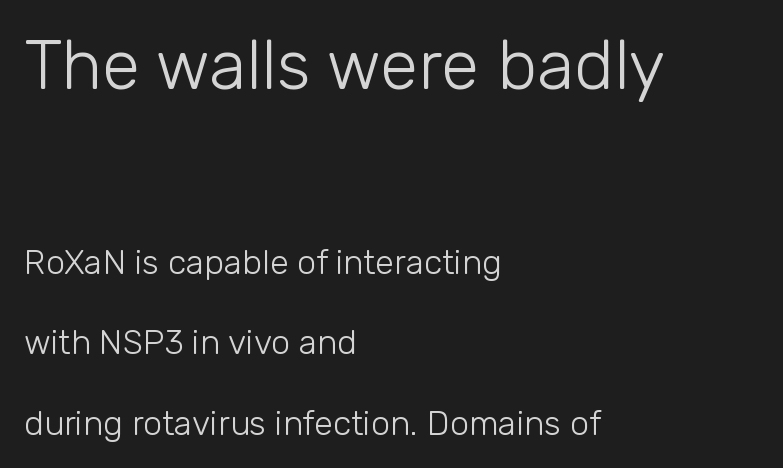
Q: Is the text bold? A: No.
Q: Is the text italic (slanted)? A: No, it is upright.
Q: Is the typeface a serif or a sans-serif typeface? A: Sans-serif.
Q: Is the text underlined? A: No.
Q: How is the paragraph aligned? A: Left-aligned.
Q: Is the spacing between letters normal or unusually wide? A: Normal.
Q: Is the spacing between lines tight, normal or loose? A: Loose.
Q: Which block of text is set in a larger size, the first (top) or the second (bottom)? A: The first (top) one.
Q: Width (condensed, normal, or wide)? A: Normal.
Q: Stroke contrast? A: Low.
Q: x-height? A: Medium.
Q: Monospaced? A: No.
